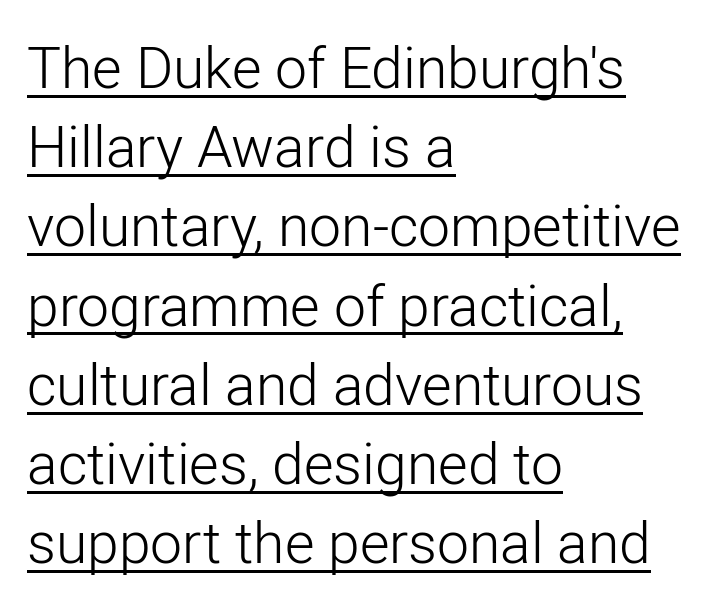
Q: Is the text bold? A: No.
Q: Is the text italic (slanted)? A: No, it is upright.
Q: Is the typeface a serif or a sans-serif typeface? A: Sans-serif.
Q: Is the text underlined? A: Yes.
Q: How is the paragraph aligned? A: Left-aligned.
Q: Is the spacing between letters normal or unusually wide? A: Normal.
Q: Is the spacing between lines tight, normal or loose? A: Normal.
Q: Width (condensed, normal, or wide)? A: Normal.
Q: Stroke contrast? A: Low.
Q: x-height? A: Medium.
Q: Monospaced? A: No.
